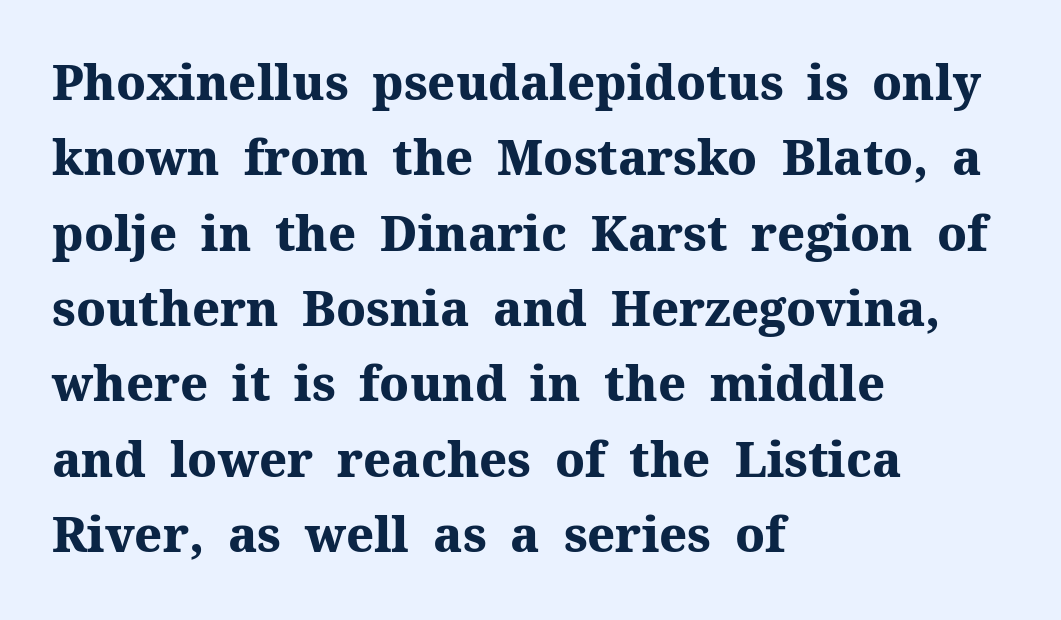
The image shows 48 px heavy serif type, upright; set left-aligned, normal line spacing (1.57x), normal letter spacing, not underlined; medium stroke contrast and a medium x-height.
